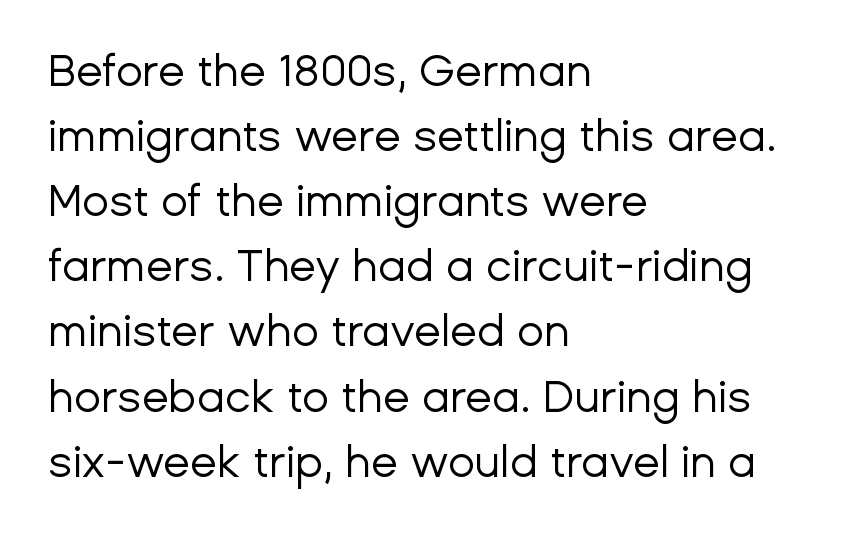
Q: Is the text bold? A: No.
Q: Is the text italic (slanted)? A: No, it is upright.
Q: Is the typeface a serif or a sans-serif typeface? A: Sans-serif.
Q: Is the text underlined? A: No.
Q: How is the paragraph aligned? A: Left-aligned.
Q: Is the spacing between letters normal or unusually wide? A: Normal.
Q: Is the spacing between lines tight, normal or loose? A: Normal.
Q: Width (condensed, normal, or wide)? A: Normal.
Q: Stroke contrast? A: Low.
Q: x-height? A: Medium.
Q: Monospaced? A: No.
